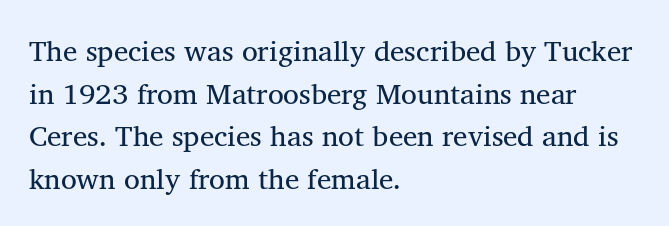
The image shows 29 px regular-weight serif type, upright; set left-aligned, normal line spacing (1.47x), normal letter spacing, not underlined; medium stroke contrast and a medium x-height.
